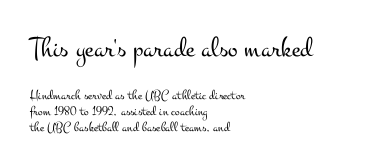
Q: Is the text bold? A: No.
Q: Is the text italic (slanted)? A: Yes.
Q: Is the text underlined? A: No.
Q: How is the paragraph aligned? A: Left-aligned.
Q: Is the spacing between letters normal or unusually wide? A: Normal.
Q: Is the spacing between lines tight, normal or loose? A: Tight.
Q: Which block of text is set in a larger size, the first (top) or the second (bottom)? A: The first (top) one.
Q: Width (condensed, normal, or wide)? A: Wide.
Q: Stroke contrast? A: Medium.
Q: x-height? A: Small.
Q: Monospaced? A: No.
